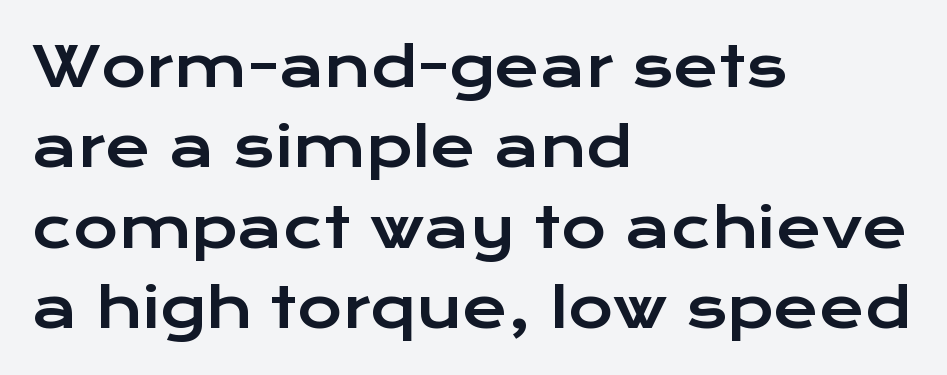
The image shows 55 px wide sans-serif type, upright; set left-aligned, normal line spacing (1.46x), normal letter spacing, not underlined; low stroke contrast and a medium x-height.
